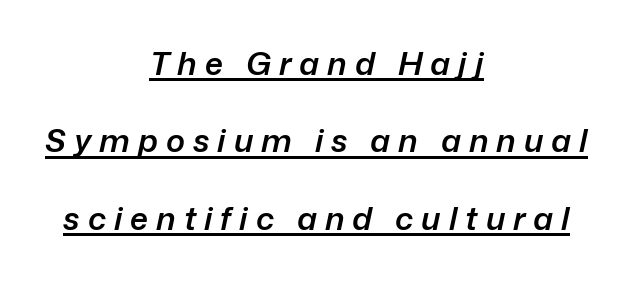
The image shows 32 px semibold type, italic (leaning right); set centered, loose line spacing (2.42x), unusually wide letter spacing (+0.25 em), underlined; low stroke contrast and a medium x-height.
